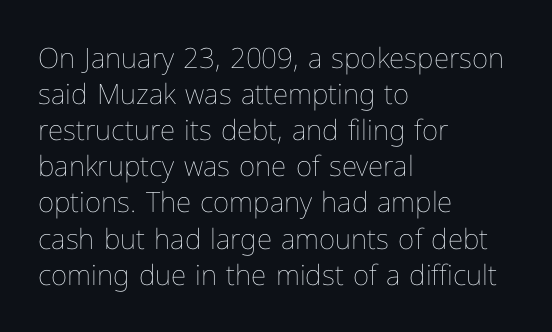
Each letter keeps its own natural width here, so spacing adapts to shape. Style check: upright. Unmarked baselines from the first word to the last. Weight class: somewhere from thin through regular.
